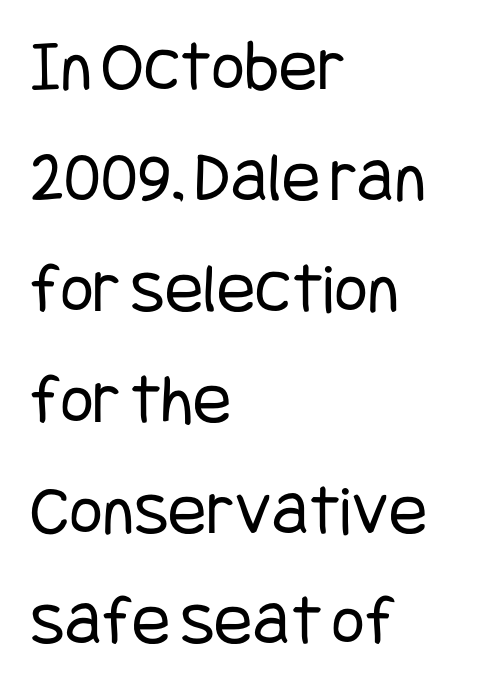
Q: Is the text bold? A: No.
Q: Is the text italic (slanted)? A: No, it is upright.
Q: Is the typeface a serif or a sans-serif typeface? A: Sans-serif.
Q: Is the text underlined? A: No.
Q: How is the paragraph aligned? A: Left-aligned.
Q: Is the spacing between letters normal or unusually wide? A: Normal.
Q: Is the spacing between lines tight, normal or loose? A: Normal.
Q: Width (condensed, normal, or wide)? A: Condensed.
Q: Stroke contrast? A: Low.
Q: x-height? A: Large.
